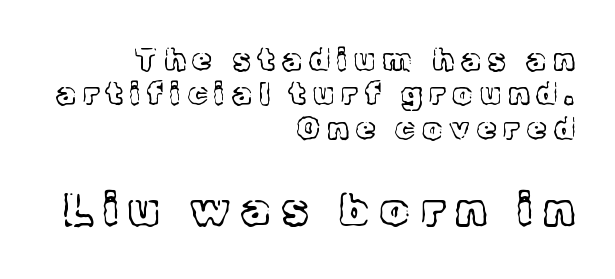
The face used here appears at its bigger size in the lower chunk. No letter is thick-stroked: the sample isn't bold. Honestly, the letter spacing is so wide it's the main thing you notice. Note: serifs present on the glyphs.
